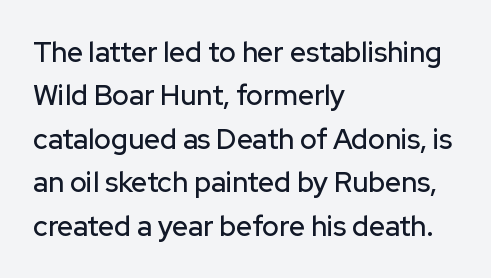
{"serif": "no", "italic": "no", "width": "normal", "stroke_contrast": "low", "x_height": "medium", "monospaced": "no", "underline": "no", "align": "left", "line_spacing": "normal", "line_spacing_ratio": 1.55, "letter_spacing": "normal", "letter_spacing_em": 0.0, "glyph_px": 28}
